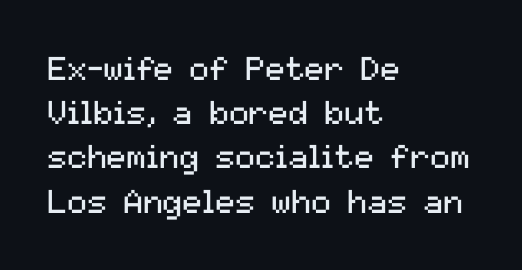
The image shows 33 px regular-weight sans-serif type, upright; set left-aligned, normal line spacing (1.34x), normal letter spacing, not underlined; medium stroke contrast and a medium x-height.
